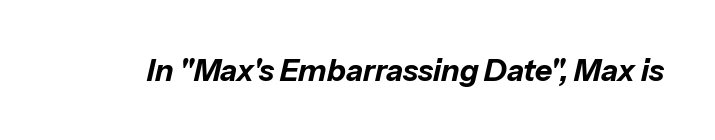
Q: Is the text bold? A: Yes.
Q: Is the text italic (slanted)? A: Yes, it leans right by about 13 degrees.
Q: Is the text underlined? A: No.
Q: Is the spacing between letters normal or unusually wide? A: Normal.
Q: Width (condensed, normal, or wide)? A: Normal.
Q: Stroke contrast? A: Low.
Q: x-height? A: Medium.
Q: Monospaced? A: No.
